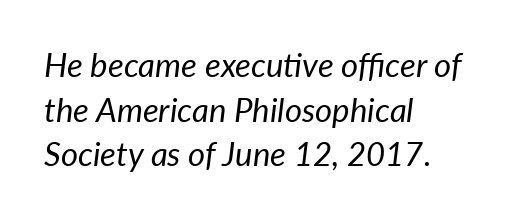
Notice how descenders clear the ascenders below comfortably — that's standard leading. Nobody drew a line under any word here. The paragraph shown leans on its left margin. Each word holds together tightly as a unit, with standard inter-letter gaps. You could not count columns in this text — the font is proportionally spaced.
